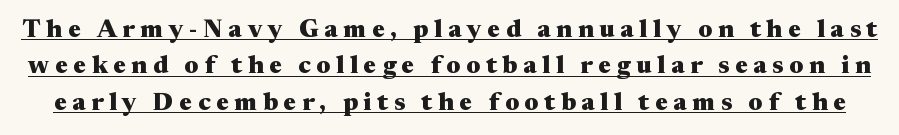
The image shows 25 px bold type, upright; set normal line spacing (1.46x), unusually wide letter spacing (+0.23 em), underlined.
